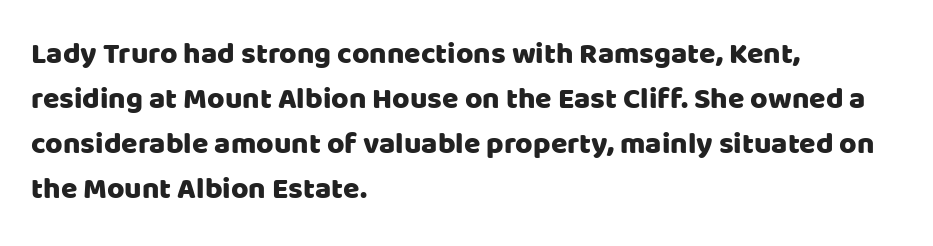
{"serif": "no", "italic": "no", "width": "normal", "stroke_contrast": "low", "x_height": "large", "monospaced": "no", "underline": "no", "align": "left", "line_spacing": "normal", "line_spacing_ratio": 1.5, "letter_spacing": "normal", "letter_spacing_em": 0.0, "glyph_px": 30}
